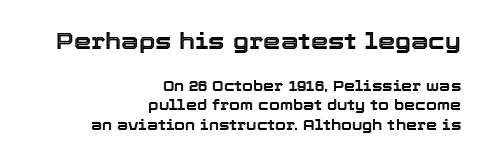
The image shows 22 px text type, upright; set right-aligned, normal line spacing (1.38x), normal letter spacing, not underlined; the first (top) block is 1.57x larger.
